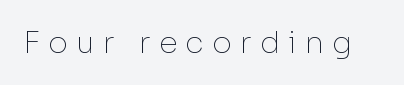
Q: Is the text bold? A: No.
Q: Is the text italic (slanted)? A: No, it is upright.
Q: Is the typeface a serif or a sans-serif typeface? A: Sans-serif.
Q: Is the text underlined? A: No.
Q: Is the spacing between letters normal or unusually wide? A: Unusually wide.
Q: Width (condensed, normal, or wide)? A: Normal.
Q: Stroke contrast? A: Low.
Q: x-height? A: Medium.
Q: Monospaced? A: No.
